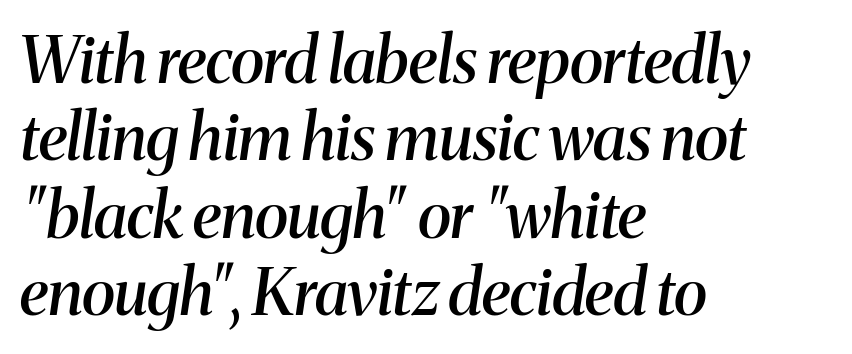
The foot of each line stays bare and open. The passage shown leans; its letterforms are oblique. The type is set solid horizontally, with unmodified tracking. Examine the stroke ends and you'll spot serifs. The face used here is proportionally spaced, like ordinary book or web type.
